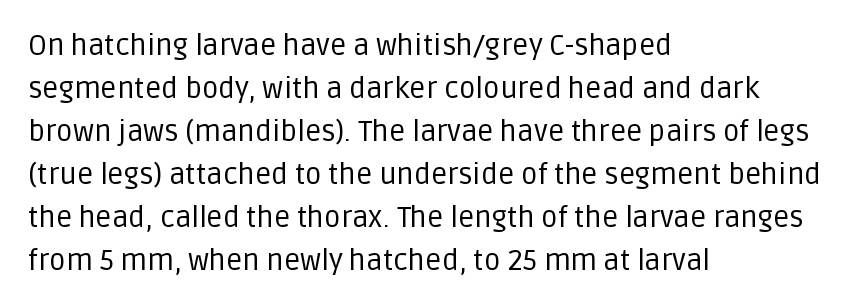
Unlike italic type, these characters show no tilt at all. The paragraph has a hard left edge and a soft right edge. This sample uses plain, unmodified letter spacing. Check the space under the baseline: it is left empty.
